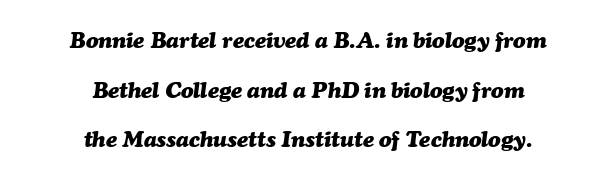
The image shows 23 px bold type, italic (leaning right); set centered, loose line spacing (2.16x), normal letter spacing, not underlined.
